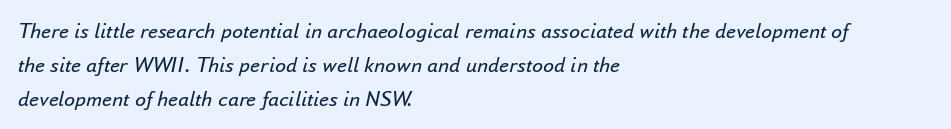
Characters are canted at an angle relative to the baseline's perpendicular. A typesetter would call this zero additional tracking. The string is rendered with underlining switched off. Stem width sits at or under what a default text font uses. These lines are set flush left with a ragged right edge.
